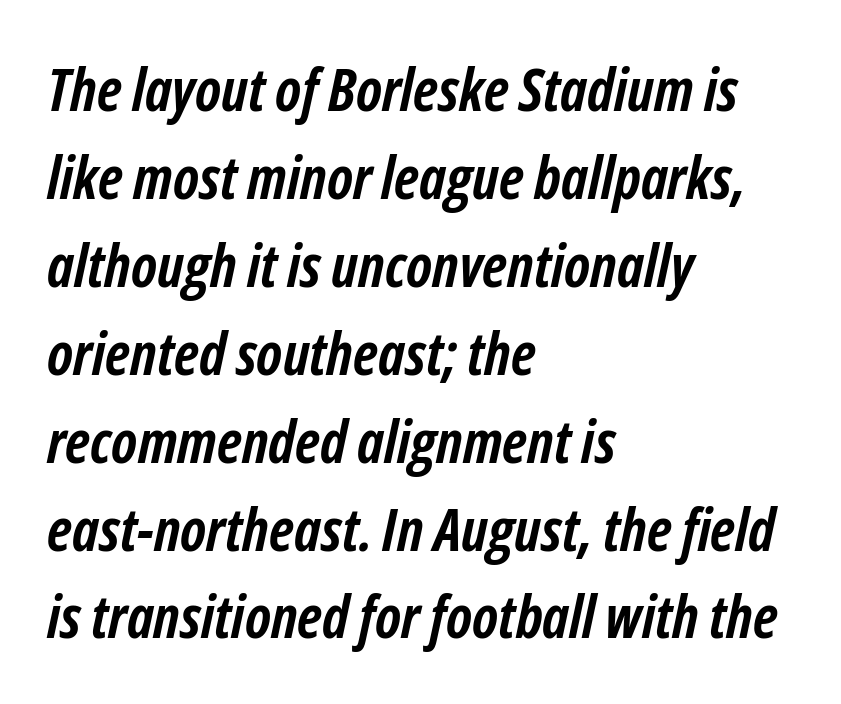
Q: Is the text bold? A: Yes.
Q: Is the text italic (slanted)? A: Yes, it leans right by about 12 degrees.
Q: Is the text underlined? A: No.
Q: How is the paragraph aligned? A: Left-aligned.
Q: Is the spacing between letters normal or unusually wide? A: Normal.
Q: Is the spacing between lines tight, normal or loose? A: Normal.
Q: Width (condensed, normal, or wide)? A: Condensed.
Q: Stroke contrast? A: Low.
Q: x-height? A: Medium.
Q: Monospaced? A: No.
